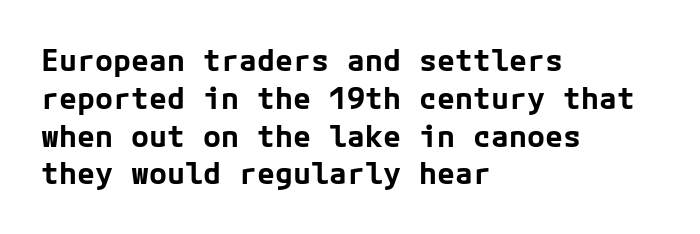
Anything drawn beneath the words? Only blank space. The rag falls on the right side of this text block. Leading: standard. Emphasis by weight is at full strength: bold. The specimen reads as upright at a glance.
